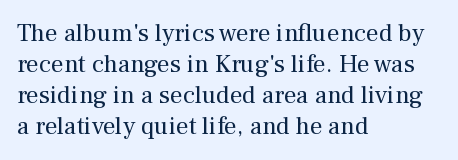
{"italic": "no", "bold": "no", "underline": "no", "align": "left", "line_spacing_ratio": 1.24, "letter_spacing": "normal", "letter_spacing_em": 0.0, "glyph_px": 25}
